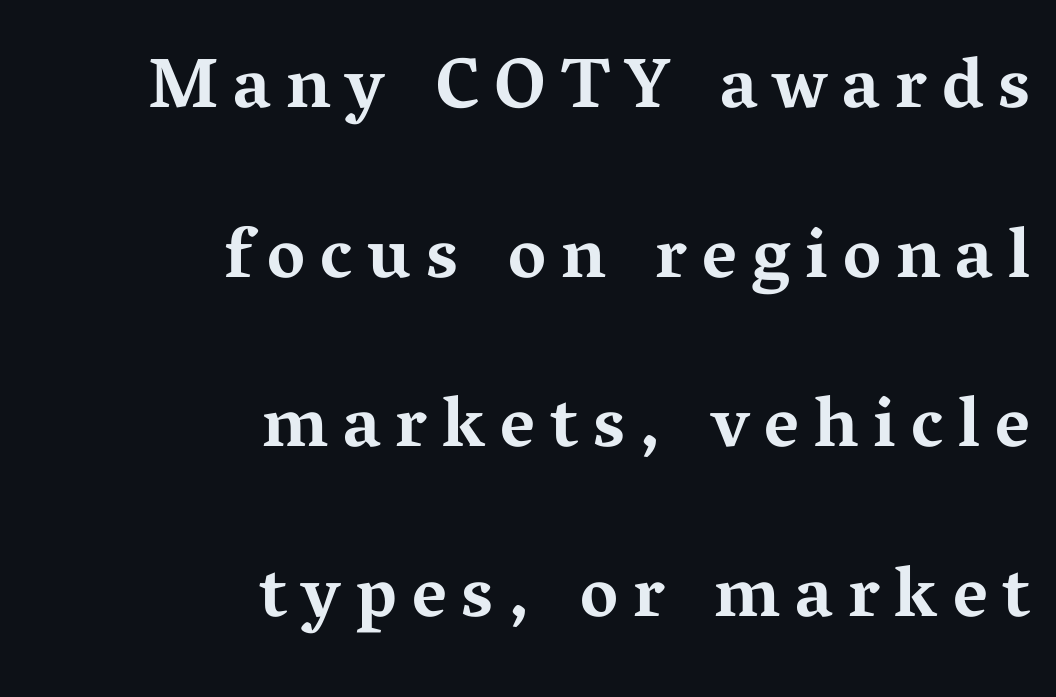
The image shows 71 px bold, wide serif type, upright; set right-aligned, loose line spacing (2.39x), unusually wide letter spacing (+0.21 em), not underlined; medium stroke contrast and a medium x-height.
